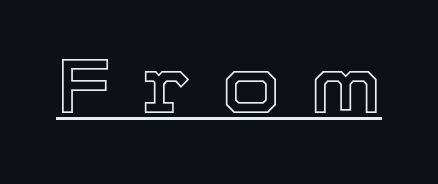
Inter-character spacing is expanded well beyond the font's built-in metrics. If you drew a line through each stem, it would be perfectly vertical. Is this a fixed-width face? No — the glyphs have proportional, varying widths. A typographer would call this underscored text.
